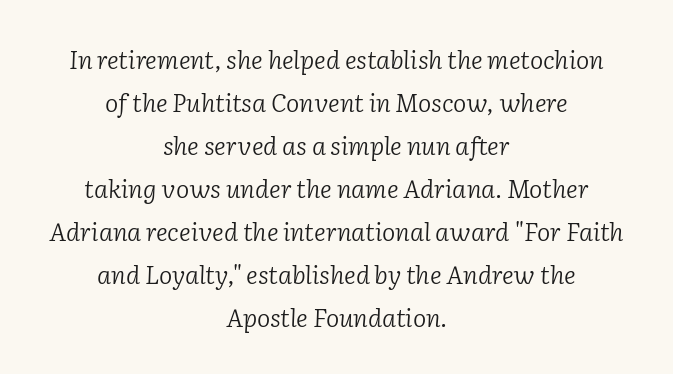
Caption: multi-line text, centered on the measure. Honestly, the letter spacing is just normal — you wouldn't notice it. The specimen omits any rule beneath the text block's lines. Slant detected: the letters are inclined. Weight: not bold — regular or lighter.
